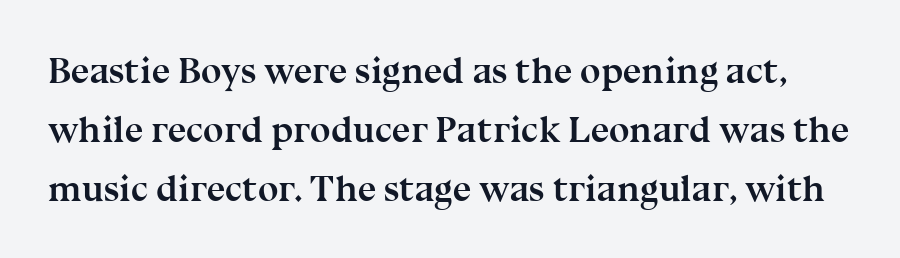
The leading is moderate, giving the passage an even texture. Varying glyph widths throughout — classic text-font behaviour. Decoration check: the copy has no underline. Serifs: yes, visible at the terminals of the letterforms. Does extra space separate the letters? No, they use regular spacing.
